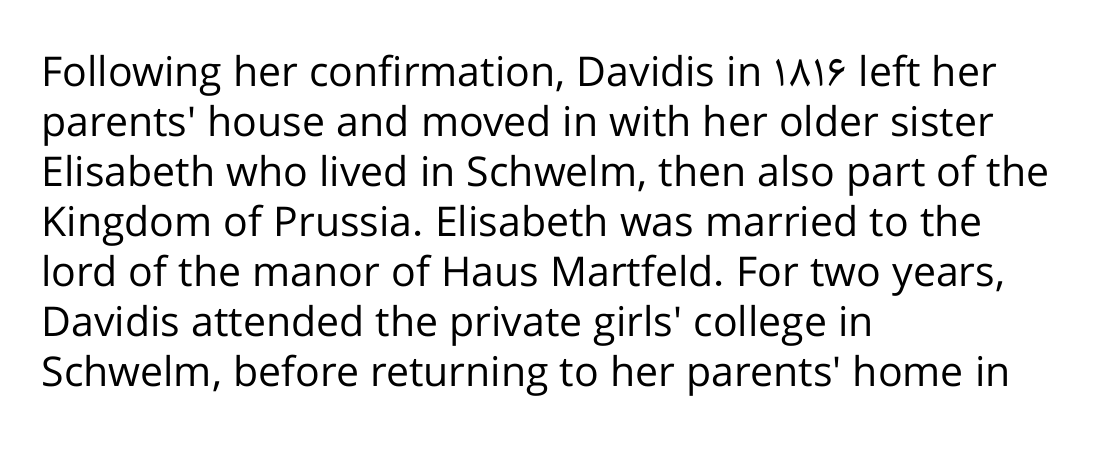
{"serif": "no", "italic": "no", "bold": "no", "weight": "regular", "width": "normal", "stroke_contrast": "low", "x_height": "medium", "monospaced": "no", "underline": "no", "align": "left", "line_spacing_ratio": 1.22, "letter_spacing": "normal", "letter_spacing_em": 0.0, "glyph_px": 41}
